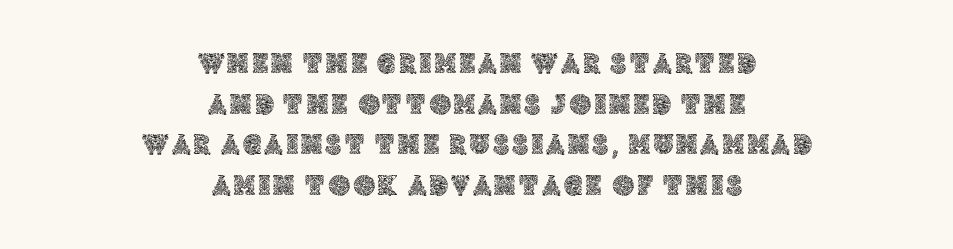
The image shows 29 px text type, upright; set centered, normal line spacing (1.4x), not underlined; a large x-height.
